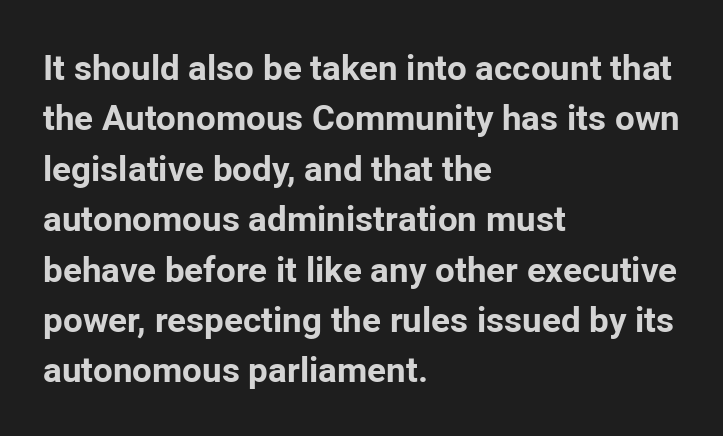
{"serif": "no", "italic": "no", "bold": "yes", "weight": "bold", "width": "normal", "stroke_contrast": "low", "x_height": "medium", "monospaced": "no", "underline": "no", "align": "left", "line_spacing": "normal", "line_spacing_ratio": 1.44, "letter_spacing": "normal", "letter_spacing_em": 0.0, "glyph_px": 35}
